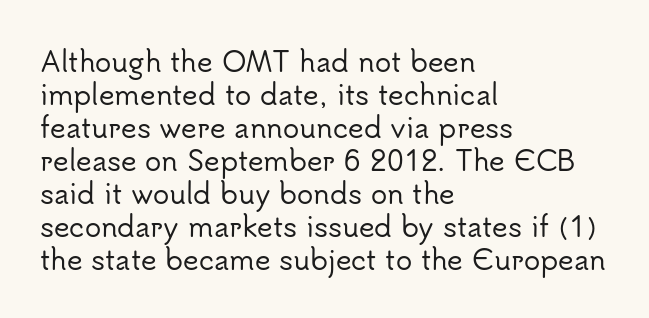
No extra tracking has been applied to these lines. Check the space under the baseline: it is left empty. The font's upright variant was chosen for this text. Casual observation: everything's shoved over to the left.
